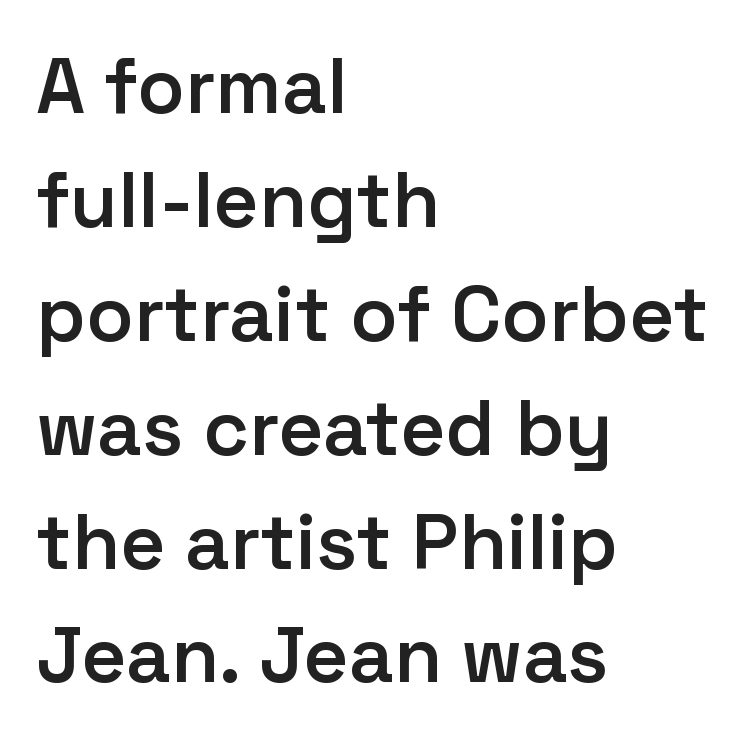
The image shows 78 px semibold sans-serif type, upright; set left-aligned, normal line spacing (1.46x), normal letter spacing, not underlined; low stroke contrast and a medium x-height.
